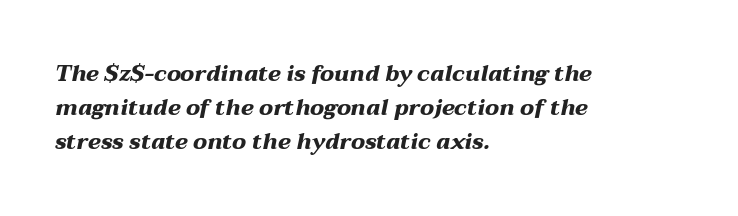
The image shows 22 px bold type, italic (leaning right); set left-aligned, normal line spacing (1.54x), normal letter spacing, not underlined.
